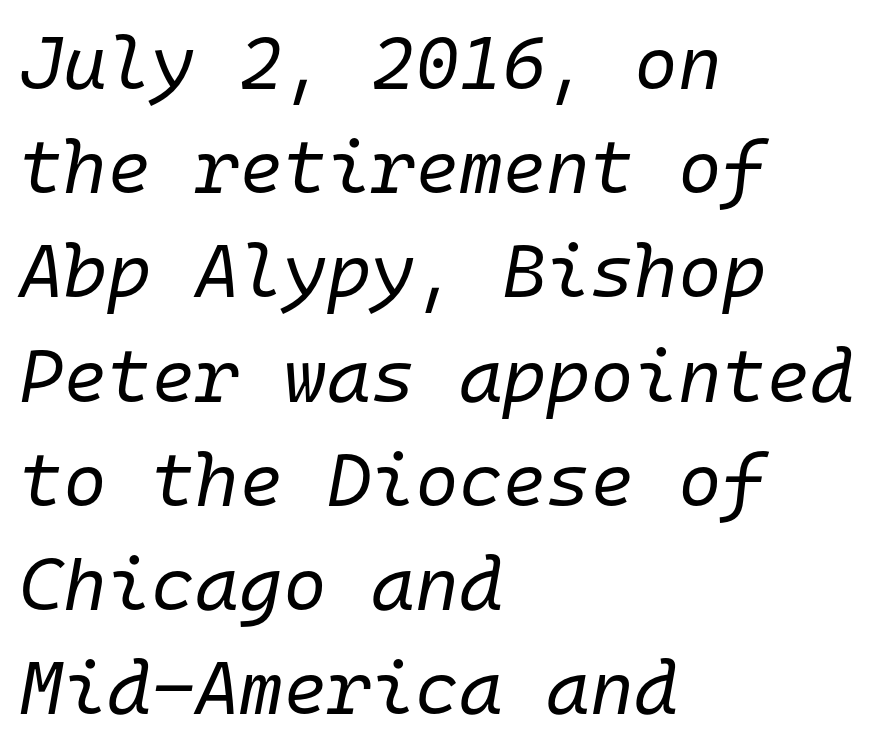
Q: Is the text bold? A: No.
Q: Is the text italic (slanted)? A: Yes, it leans right by about 10 degrees.
Q: Is the text underlined? A: No.
Q: How is the paragraph aligned? A: Left-aligned.
Q: Is the spacing between letters normal or unusually wide? A: Normal.
Q: Is the spacing between lines tight, normal or loose? A: Normal.
Q: Width (condensed, normal, or wide)? A: Normal.
Q: Stroke contrast? A: Low.
Q: x-height? A: Medium.
Q: Monospaced? A: Yes.
